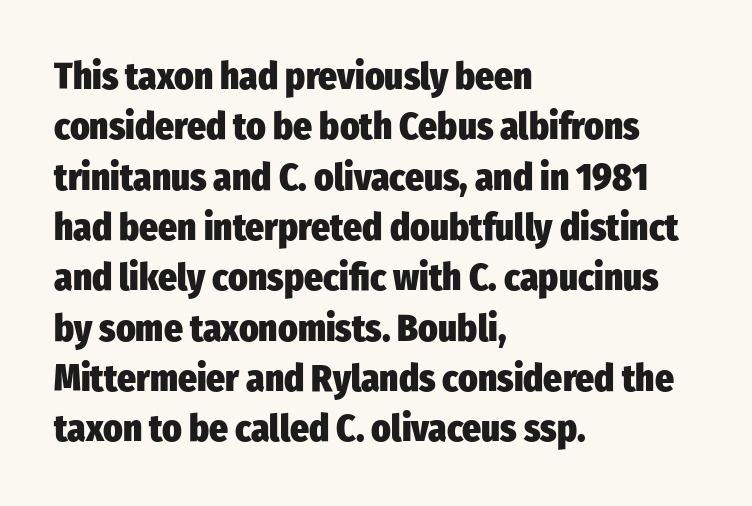
Q: Is the text bold? A: Yes.
Q: Is the text italic (slanted)? A: No, it is upright.
Q: Is the typeface a serif or a sans-serif typeface? A: Sans-serif.
Q: Is the text underlined? A: No.
Q: How is the paragraph aligned? A: Left-aligned.
Q: Is the spacing between letters normal or unusually wide? A: Normal.
Q: Is the spacing between lines tight, normal or loose? A: Normal.
Q: Width (condensed, normal, or wide)? A: Condensed.
Q: Stroke contrast? A: Low.
Q: x-height? A: Medium.
Q: Monospaced? A: No.
